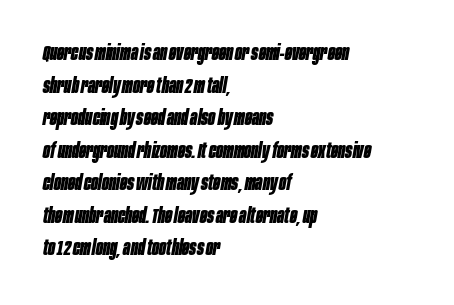
Q: Is the text bold? A: Yes.
Q: Is the text italic (slanted)? A: Yes, it leans right by about 10 degrees.
Q: Is the text underlined? A: No.
Q: How is the paragraph aligned? A: Left-aligned.
Q: Is the spacing between letters normal or unusually wide? A: Normal.
Q: Is the spacing between lines tight, normal or loose? A: Normal.
